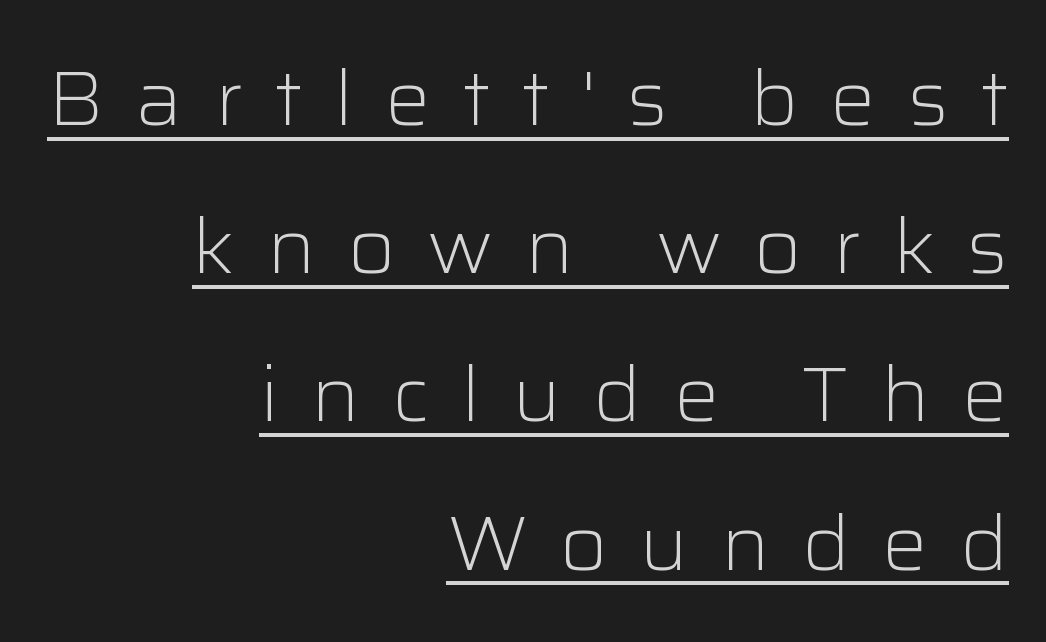
Observe the absence of serifs on each vertical stroke in this sample. Honestly, the rows look like they've been pulled way apart. The type sits square on the baseline with zero lean. Letters have the restrained weight of plain body copy at most. Someone cranked the tracking dial way up on this one.
